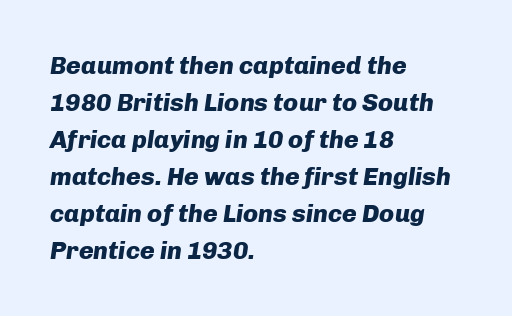
Q: Is the text bold? A: Yes.
Q: Is the text italic (slanted)? A: Yes, it leans right by about 8 degrees.
Q: Is the text underlined? A: No.
Q: How is the paragraph aligned? A: Left-aligned.
Q: Is the spacing between letters normal or unusually wide? A: Normal.
Q: Is the spacing between lines tight, normal or loose? A: Normal.
